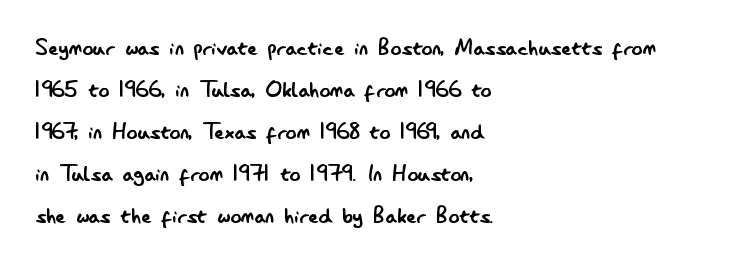
Q: Is the text bold? A: No.
Q: Is the text italic (slanted)? A: No, it is upright.
Q: Is the text underlined? A: No.
Q: How is the paragraph aligned? A: Left-aligned.
Q: Is the spacing between letters normal or unusually wide? A: Normal.
Q: Is the spacing between lines tight, normal or loose? A: Normal.
